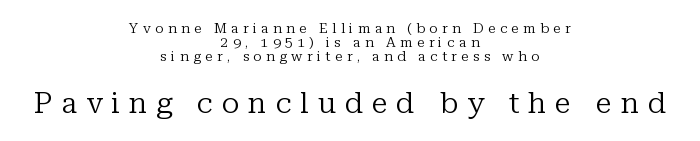
{"serif": "yes", "italic": "no", "bold": "no", "weight": "regular", "width": "normal", "stroke_contrast": "low", "x_height": "medium", "monospaced": "no", "underline": "no", "align": "center", "line_spacing": "tight", "line_spacing_ratio": 1.01, "letter_spacing": "wide", "letter_spacing_em": 0.31, "larger_block": "second", "size_ratio": 2.07, "glyph_px": 29}
